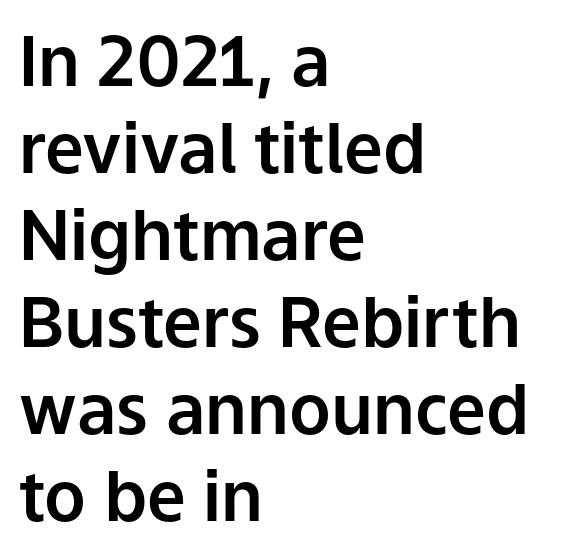
The image shows 69 px sans-serif type, upright; set left-aligned, normal line spacing (1.26x), normal letter spacing, not underlined; low stroke contrast and a medium x-height.
